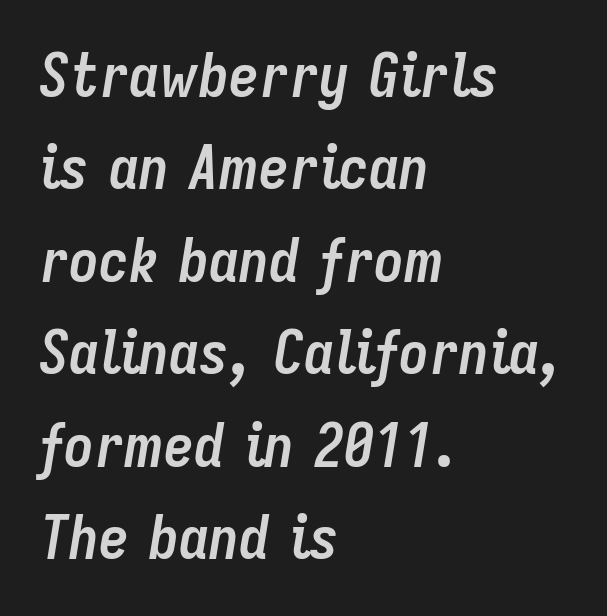
{"italic": "yes", "lean": "right", "slant_degrees": 9, "bold": "yes", "weight": "semibold", "width": "condensed", "stroke_contrast": "low", "x_height": "medium", "monospaced": "no", "underline": "no", "align": "left", "line_spacing": "normal", "line_spacing_ratio": 1.54, "letter_spacing": "normal", "letter_spacing_em": 0.0, "glyph_px": 60}
